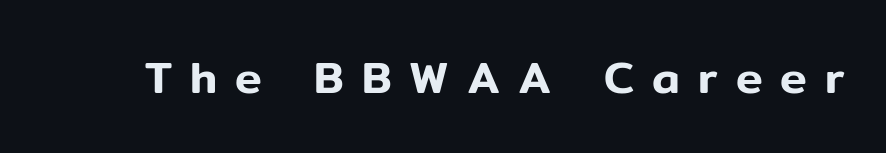
You can tell from the bare stems that sans-serif type was used. The letterforms stand isolated, each surrounded by extra space. Character widths vary here, with narrow letters taking less room than wide ones. Lines of text with bare space underneath. Do the letters lean? They stand straight.
